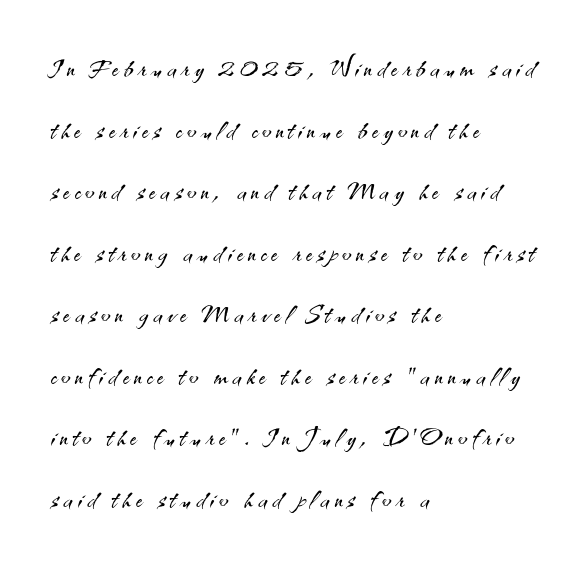
Q: Is the text bold? A: No.
Q: Is the text italic (slanted)? A: Yes.
Q: Is the typeface a serif or a sans-serif typeface? A: Sans-serif.
Q: Is the text underlined? A: No.
Q: How is the paragraph aligned? A: Left-aligned.
Q: Width (condensed, normal, or wide)? A: Normal.
Q: Stroke contrast? A: Medium.
Q: x-height? A: Small.
Q: Monospaced? A: No.
